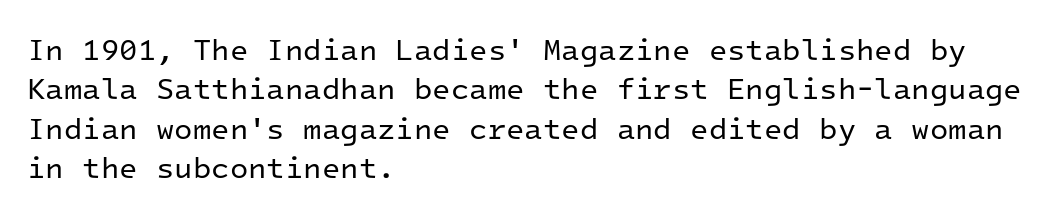
{"serif": "no", "italic": "no", "bold": "no", "weight": "regular", "width": "normal", "stroke_contrast": "low", "x_height": "medium", "monospaced": "yes", "underline": "no", "align": "left", "line_spacing": "normal", "line_spacing_ratio": 1.31, "letter_spacing": "normal", "letter_spacing_em": 0.0, "glyph_px": 30}
